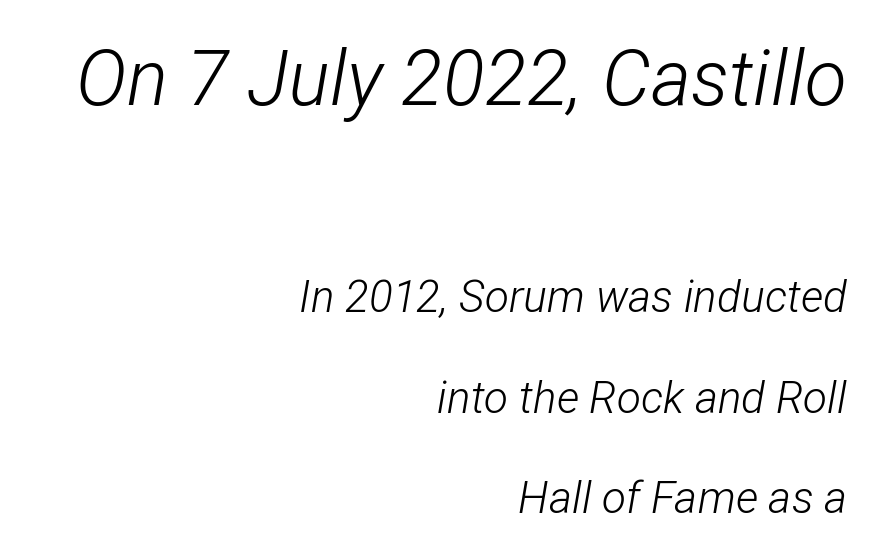
The image shows 77 px light, condensed type, italic (leaning right); set right-aligned, loose line spacing (2.29x), normal letter spacing, not underlined; the first (top) block is 1.75x larger; low stroke contrast and a medium x-height.
